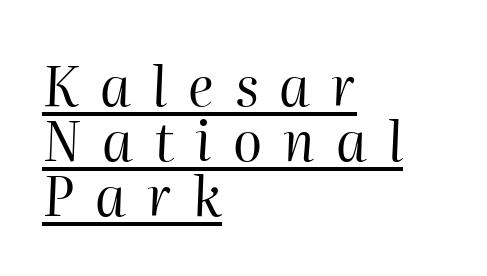
Q: Is the text bold? A: No.
Q: Is the text italic (slanted)? A: Yes, it leans right by about 2 degrees.
Q: Is the text underlined? A: Yes.
Q: How is the paragraph aligned? A: Left-aligned.
Q: Is the spacing between letters normal or unusually wide? A: Unusually wide.
Q: Is the spacing between lines tight, normal or loose? A: Tight.
Q: Width (condensed, normal, or wide)? A: Normal.
Q: Stroke contrast? A: High.
Q: x-height? A: Medium.
Q: Monospaced? A: No.
